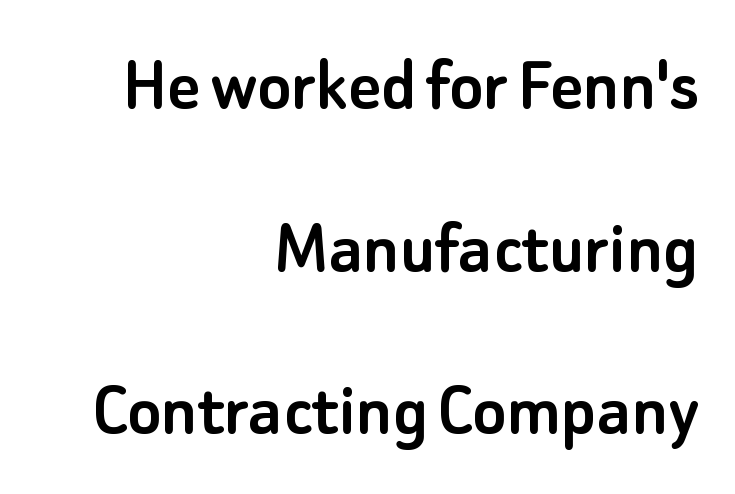
Tracking value appears to be zero — textbook default spacing. Upright lettering throughout. Interline gaps are noticeably wide in this sample. Layout note: lines flush right. In terms of letterform style, serifs are entirely absent.
